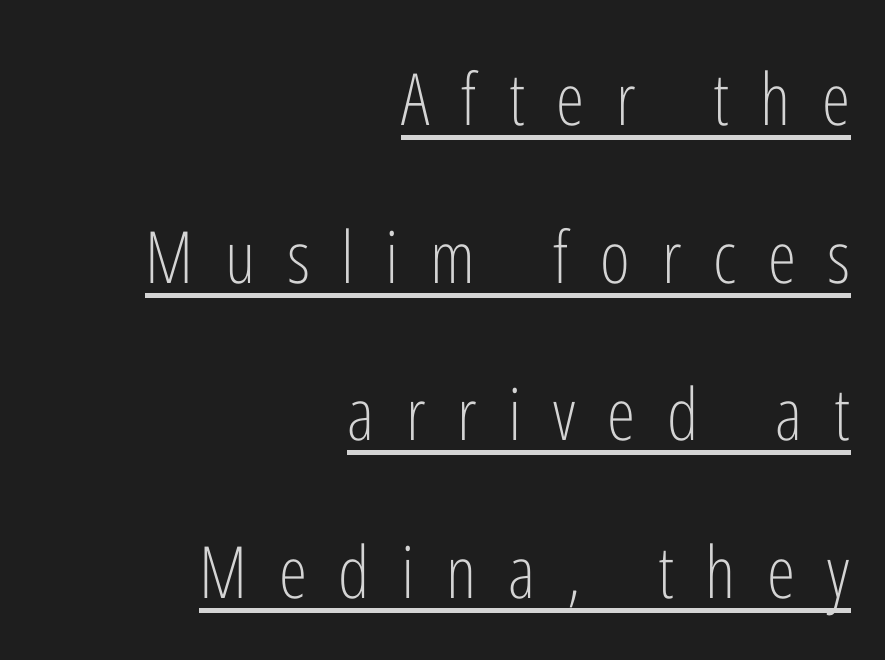
{"serif": "no", "italic": "no", "bold": "no", "weight": "light", "width": "condensed", "stroke_contrast": "low", "x_height": "medium", "monospaced": "no", "underline": "yes", "align": "right", "line_spacing": "loose", "line_spacing_ratio": 2.19, "letter_spacing": "wide", "letter_spacing_em": 0.44, "glyph_px": 72}
